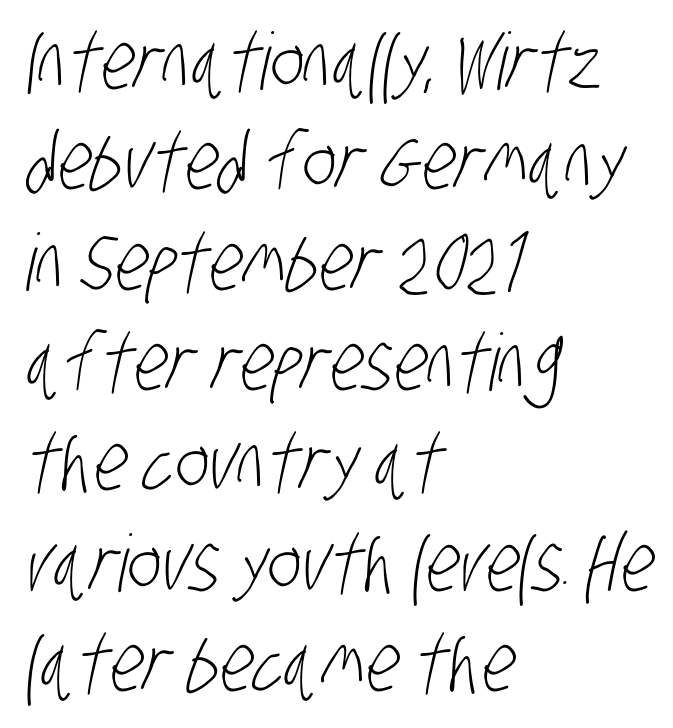
{"serif": "no", "bold": "no", "weight": "light", "width": "condensed", "stroke_contrast": "low", "x_height": "large", "monospaced": "no", "underline": "no", "align": "left", "line_spacing": "normal", "line_spacing_ratio": 1.27, "letter_spacing": "normal", "letter_spacing_em": 0.0, "glyph_px": 79}
